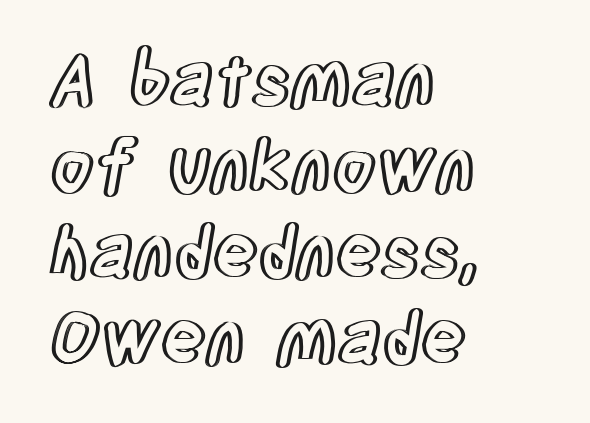
{"width": "condensed", "x_height": "large", "monospaced": "no", "underline": "no", "align": "left", "line_spacing_ratio": 1.23, "letter_spacing": "normal", "letter_spacing_em": 0.0, "glyph_px": 70}
